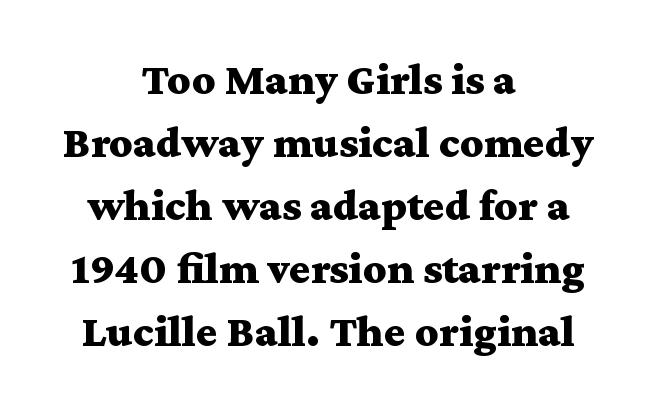
The image shows 45 px bold, wide serif type, upright; set centered, normal line spacing (1.4x), normal letter spacing, not underlined; medium stroke contrast and a medium x-height.
